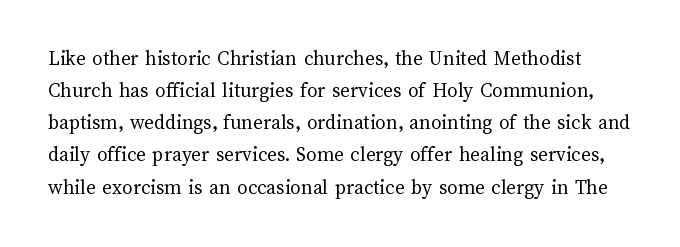
{"italic": "no", "bold": "no", "underline": "no", "line_spacing": "normal", "line_spacing_ratio": 1.53, "letter_spacing": "normal", "letter_spacing_em": 0.0, "glyph_px": 21}
